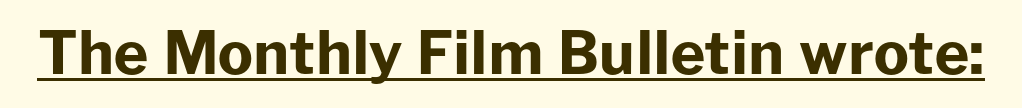
The image shows 59 px bold sans-serif type, upright; set normal letter spacing, underlined; low stroke contrast and a medium x-height.
